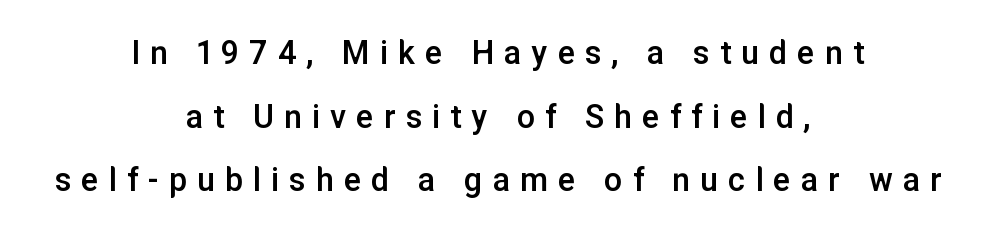
{"serif": "no", "italic": "no", "bold": "semi", "weight": "semibold", "width": "normal", "stroke_contrast": "low", "x_height": "medium", "monospaced": "no", "underline": "no", "align": "center", "line_spacing_ratio": 1.77, "letter_spacing": "wide", "letter_spacing_em": 0.28, "glyph_px": 36}
